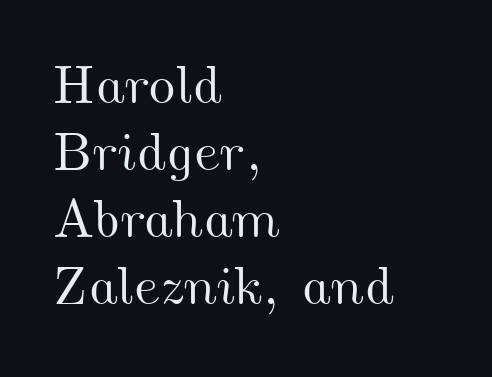
Horizontally, the lines are justified to the leading edge only. Compared with typical body copy, the letter spacing here is the same. Varying glyph widths throughout — classic text-font behaviour. Check the space under the baseline: it is left empty.
